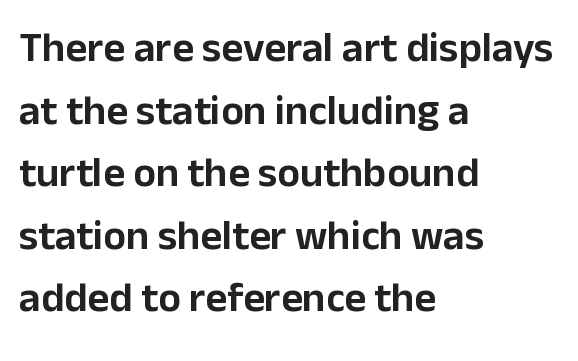
The image shows 42 px sans-serif type, upright; set left-aligned, normal line spacing (1.49x), normal letter spacing, not underlined; low stroke contrast and a medium x-height.
